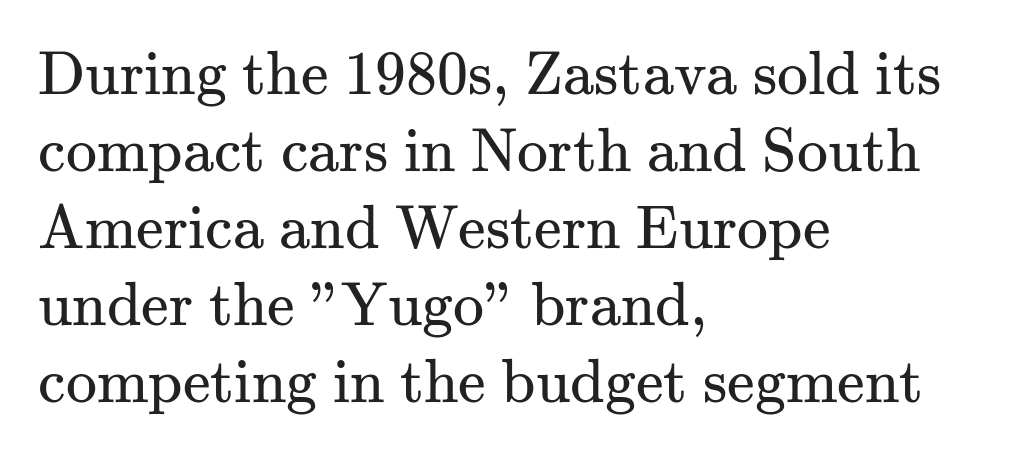
Q: Is the text bold? A: No.
Q: Is the text italic (slanted)? A: No, it is upright.
Q: Is the typeface a serif or a sans-serif typeface? A: Serif.
Q: Is the text underlined? A: No.
Q: How is the paragraph aligned? A: Left-aligned.
Q: Is the spacing between letters normal or unusually wide? A: Normal.
Q: Width (condensed, normal, or wide)? A: Normal.
Q: Stroke contrast? A: Medium.
Q: x-height? A: Small.
Q: Monospaced? A: No.
